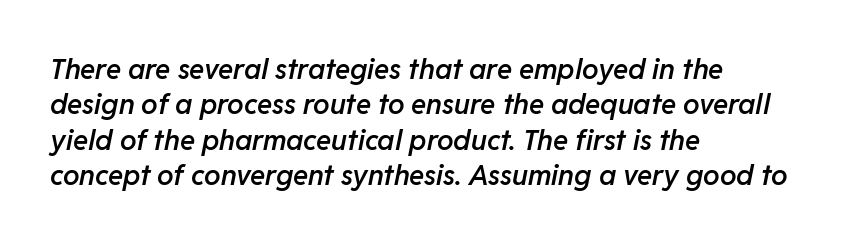
{"italic": "yes", "lean": "right", "slant_degrees": 11, "bold": "semi", "weight": "semibold", "width": "normal", "stroke_contrast": "low", "x_height": "medium", "monospaced": "no", "underline": "no", "align": "left", "line_spacing": "normal", "line_spacing_ratio": 1.26, "letter_spacing": "normal", "letter_spacing_em": 0.0, "glyph_px": 28}
